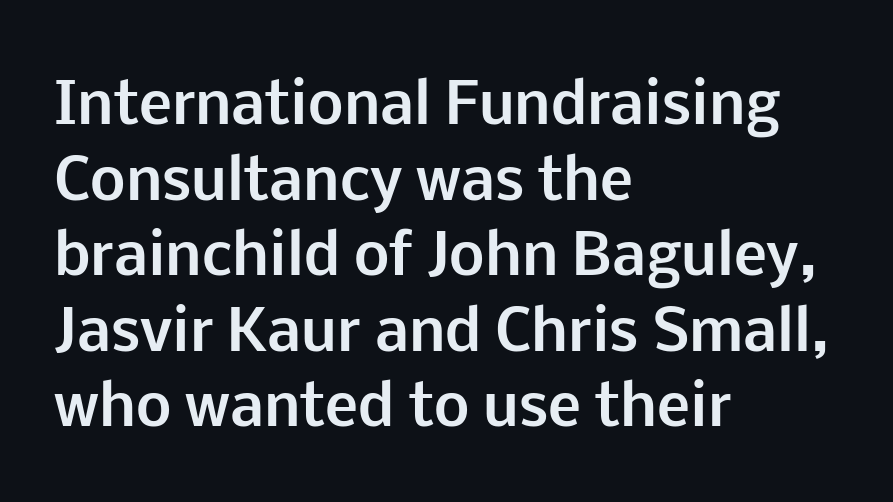
Thick stems and heavy bowls — unmistakably bold. Do the characters align in a grid? No, the font is proportional. The typesetter chose a ragged-right arrangement here. The passage shown is not underscored anywhere. There is no visible air inserted between adjacent glyphs. The passage shown is typeset with a sans-serif family.
